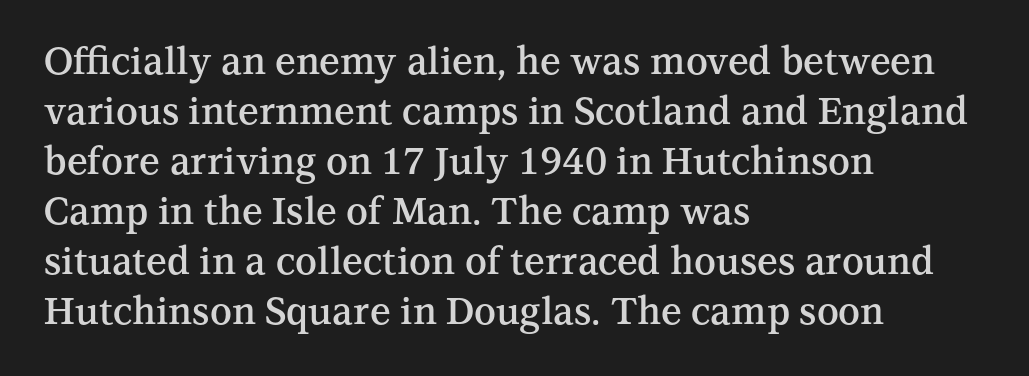
The image shows 37 px semibold serif type, upright; set left-aligned, normal line spacing (1.35x), normal letter spacing, not underlined; medium stroke contrast and a medium x-height.
